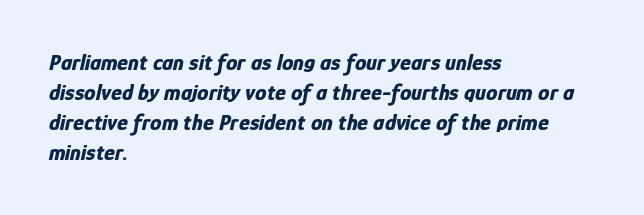
Leading matches the norm, producing a regular column. These lines were composed using italics. This rendering uses left alignment, leaving the right contour irregular. Students, note that the glyphs here touch the page at normal intervals. The gap between lines stays unmarked. These words are printed bold, with thick strokes throughout.
